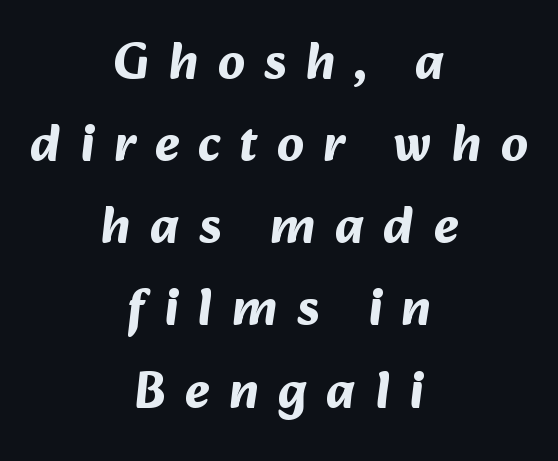
Q: Is the text bold? A: Yes.
Q: Is the typeface a serif or a sans-serif typeface? A: Sans-serif.
Q: Is the text underlined? A: No.
Q: How is the paragraph aligned? A: Centered.
Q: Is the spacing between letters normal or unusually wide? A: Unusually wide.
Q: Is the spacing between lines tight, normal or loose? A: Normal.
Q: Width (condensed, normal, or wide)? A: Normal.
Q: Stroke contrast? A: Medium.
Q: x-height? A: Medium.
Q: Monospaced? A: No.
